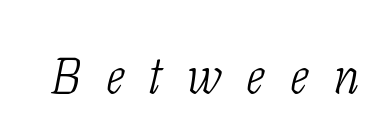
The image shows 51 px light, condensed serif type, italic (leaning right); set unusually wide letter spacing (+0.49 em), not underlined; low stroke contrast and a medium x-height.
